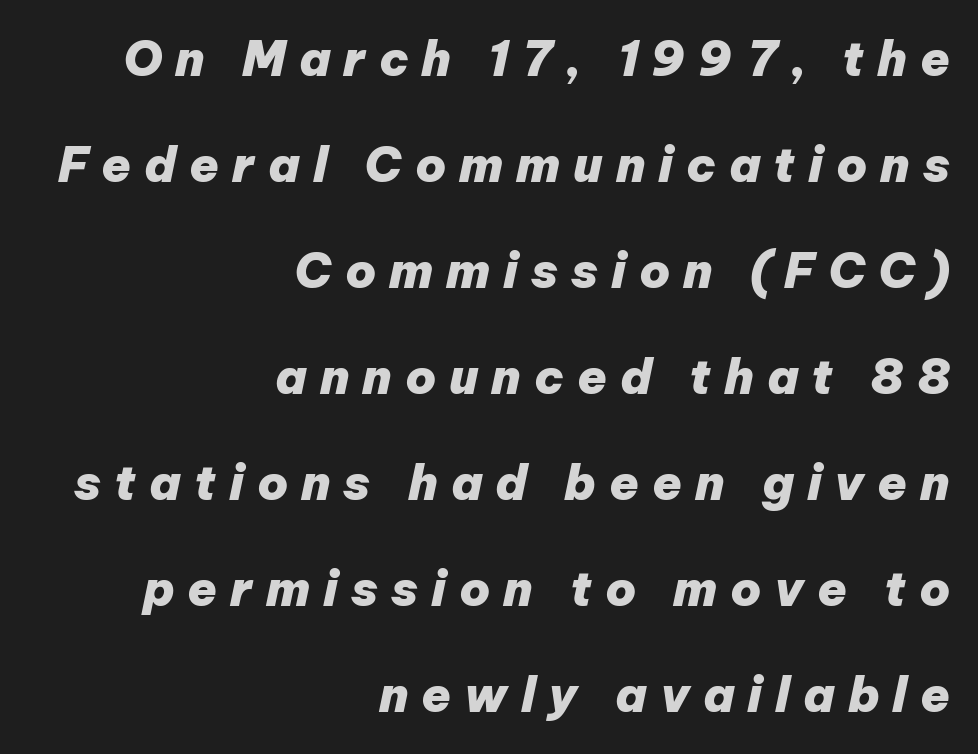
{"italic": "yes", "lean": "right", "slant_degrees": 12, "bold": "yes", "weight": "heavy", "width": "normal", "stroke_contrast": "low", "x_height": "medium", "monospaced": "no", "underline": "no", "align": "right", "line_spacing": "loose", "line_spacing_ratio": 2.21, "letter_spacing": "wide", "letter_spacing_em": 0.27, "glyph_px": 48}
